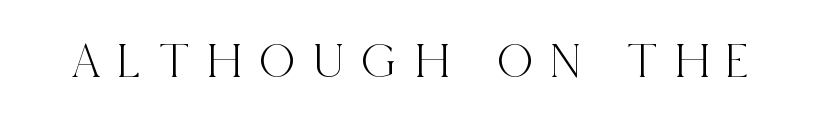
Q: Is the text italic (slanted)? A: No, it is upright.
Q: Is the typeface a serif or a sans-serif typeface? A: Serif.
Q: Is the text underlined? A: No.
Q: Is the spacing between letters normal or unusually wide? A: Unusually wide.
Q: Width (condensed, normal, or wide)? A: Condensed.
Q: x-height? A: Large.
Q: Monospaced? A: No.
